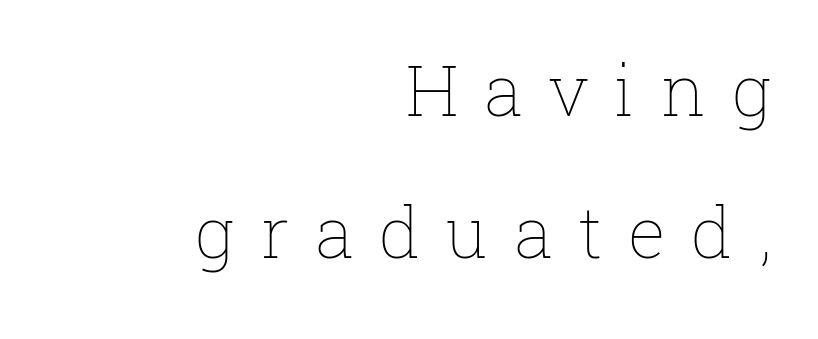
Q: Is the text bold? A: No.
Q: Is the text italic (slanted)? A: No, it is upright.
Q: Is the text underlined? A: No.
Q: How is the paragraph aligned? A: Right-aligned.
Q: Is the spacing between letters normal or unusually wide? A: Unusually wide.
Q: Is the spacing between lines tight, normal or loose? A: Loose.
Q: Width (condensed, normal, or wide)? A: Normal.
Q: Stroke contrast? A: Low.
Q: x-height? A: Medium.
Q: Monospaced? A: No.
